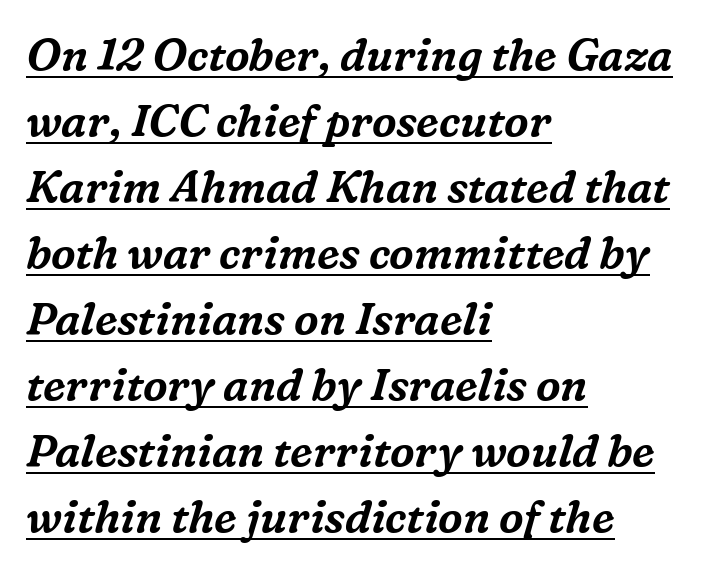
Is the block centered? No — it sits flush against the left margin. Inter-character spacing is left at the font's built-in metrics. The glyphs in this specimen are seriffed. Do the characters align in a grid? No, the font is proportional. Rendered with sloped, italic letterforms.
